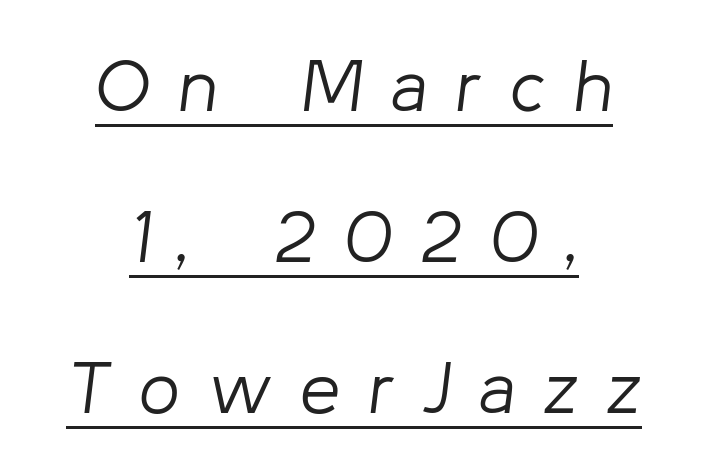
Q: Is the text bold? A: No.
Q: Is the text italic (slanted)? A: Yes, it leans right by about 8 degrees.
Q: Is the text underlined? A: Yes.
Q: How is the paragraph aligned? A: Centered.
Q: Is the spacing between letters normal or unusually wide? A: Unusually wide.
Q: Is the spacing between lines tight, normal or loose? A: Loose.
Q: Width (condensed, normal, or wide)? A: Normal.
Q: Stroke contrast? A: Low.
Q: x-height? A: Medium.
Q: Monospaced? A: No.
